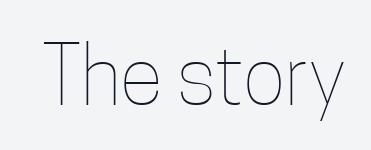
{"italic": "no", "bold": "no", "weight": "thin", "width": "condensed", "stroke_contrast": "low", "x_height": "medium", "monospaced": "no", "underline": "no", "letter_spacing": "normal", "letter_spacing_em": 0.0, "glyph_px": 80}
